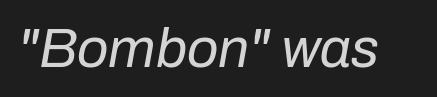
Q: Is the text bold? A: No.
Q: Is the text italic (slanted)? A: Yes, it leans right by about 10 degrees.
Q: Is the text underlined? A: No.
Q: Is the spacing between letters normal or unusually wide? A: Normal.
Q: Width (condensed, normal, or wide)? A: Normal.
Q: Stroke contrast? A: Low.
Q: x-height? A: Medium.
Q: Monospaced? A: No.
